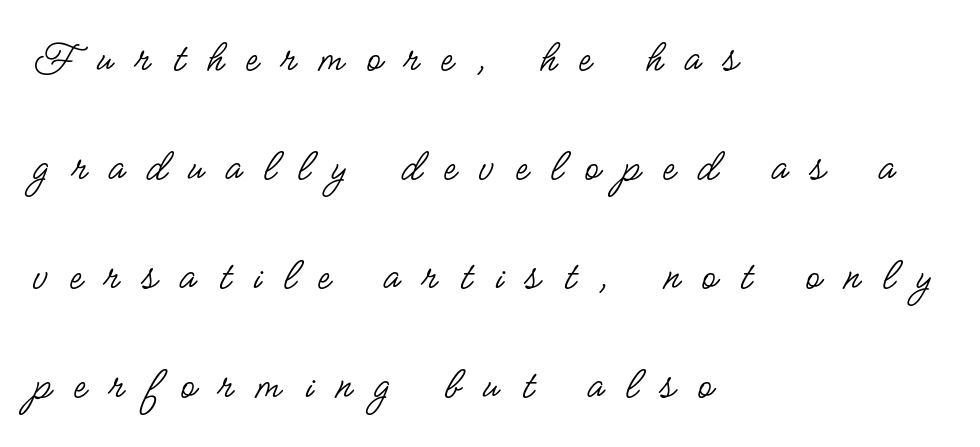
Q: Is the text bold? A: No.
Q: Is the text italic (slanted)? A: Yes.
Q: Is the typeface a serif or a sans-serif typeface? A: Sans-serif.
Q: Is the text underlined? A: No.
Q: How is the paragraph aligned? A: Left-aligned.
Q: Is the spacing between letters normal or unusually wide? A: Unusually wide.
Q: Is the spacing between lines tight, normal or loose? A: Loose.
Q: Width (condensed, normal, or wide)? A: Condensed.
Q: Stroke contrast? A: Low.
Q: x-height? A: Small.
Q: Monospaced? A: No.
